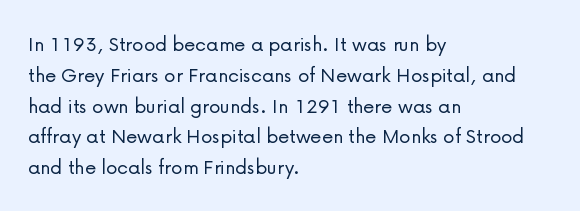
Q: Is the text bold? A: No.
Q: Is the text italic (slanted)? A: No, it is upright.
Q: Is the text underlined? A: No.
Q: How is the paragraph aligned? A: Left-aligned.
Q: Is the spacing between letters normal or unusually wide? A: Normal.
Q: Is the spacing between lines tight, normal or loose? A: Normal.
